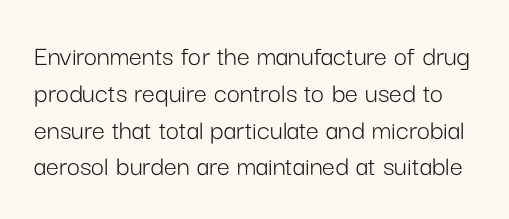
Q: Is the text bold? A: No.
Q: Is the text italic (slanted)? A: No, it is upright.
Q: Is the typeface a serif or a sans-serif typeface? A: Sans-serif.
Q: Is the text underlined? A: No.
Q: Is the spacing between letters normal or unusually wide? A: Normal.
Q: Is the spacing between lines tight, normal or loose? A: Normal.
Q: Width (condensed, normal, or wide)? A: Normal.
Q: Stroke contrast? A: Low.
Q: x-height? A: Medium.
Q: Monospaced? A: No.
